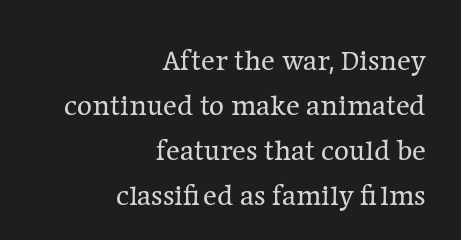
{"serif": "yes", "italic": "no", "bold": "no", "weight": "regular", "width": "normal", "stroke_contrast": "low", "x_height": "medium", "monospaced": "no", "underline": "no", "align": "right", "line_spacing": "normal", "line_spacing_ratio": 1.55, "letter_spacing": "normal", "letter_spacing_em": 0.0, "glyph_px": 29}
